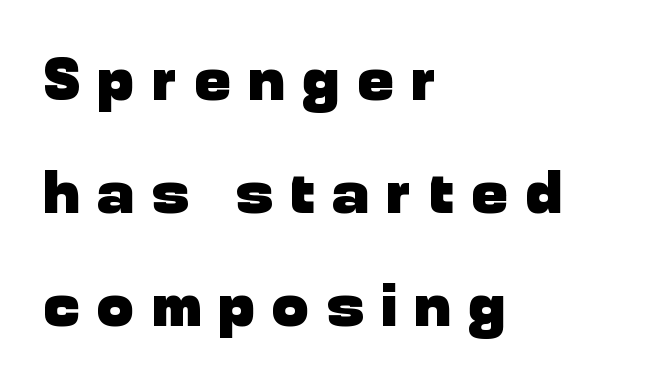
Q: Is the text bold? A: Yes.
Q: Is the text italic (slanted)? A: No, it is upright.
Q: Is the typeface a serif or a sans-serif typeface? A: Sans-serif.
Q: Is the text underlined? A: No.
Q: How is the paragraph aligned? A: Left-aligned.
Q: Is the spacing between letters normal or unusually wide? A: Unusually wide.
Q: Width (condensed, normal, or wide)? A: Normal.
Q: Stroke contrast? A: Low.
Q: x-height? A: Medium.
Q: Monospaced? A: No.
